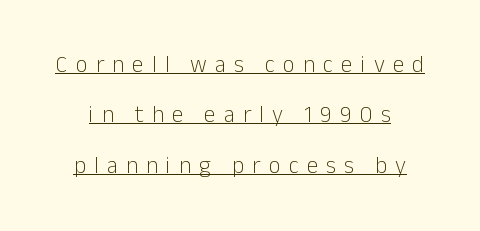
If you drew a line through each stem, it would be perfectly vertical. Vertical spacing — loose. The tracking jumps out immediately: characters are airy and widely separated. These characters rest on top of a visible drawn line. The letterforms sit at book weight or below.
